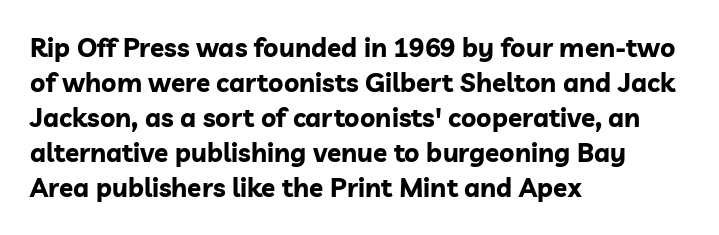
Q: Is the text bold? A: Yes.
Q: Is the text italic (slanted)? A: No, it is upright.
Q: Is the text underlined? A: No.
Q: How is the paragraph aligned? A: Left-aligned.
Q: Is the spacing between letters normal or unusually wide? A: Normal.
Q: Is the spacing between lines tight, normal or loose? A: Normal.
